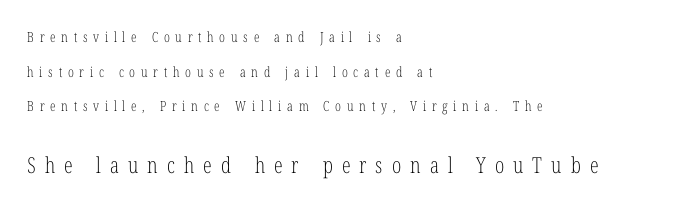
Q: Is the text bold? A: No.
Q: Is the text italic (slanted)? A: No, it is upright.
Q: Is the text underlined? A: No.
Q: How is the paragraph aligned? A: Left-aligned.
Q: Is the spacing between letters normal or unusually wide? A: Unusually wide.
Q: Is the spacing between lines tight, normal or loose? A: Loose.
Q: Which block of text is set in a larger size, the first (top) or the second (bottom)? A: The second (bottom) one.
